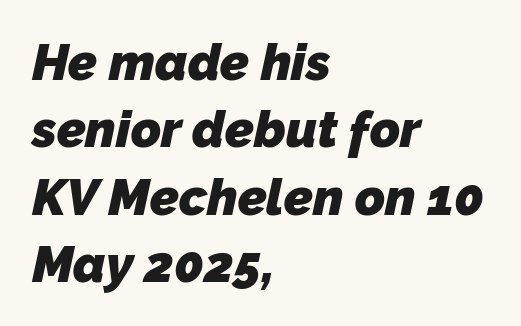
Q: Is the text bold? A: Yes.
Q: Is the typeface a serif or a sans-serif typeface? A: Sans-serif.
Q: Is the text underlined? A: No.
Q: How is the paragraph aligned? A: Left-aligned.
Q: Is the spacing between letters normal or unusually wide? A: Normal.
Q: Is the spacing between lines tight, normal or loose? A: Normal.
Q: Width (condensed, normal, or wide)? A: Normal.
Q: Stroke contrast? A: Low.
Q: x-height? A: Medium.
Q: Monospaced? A: No.
